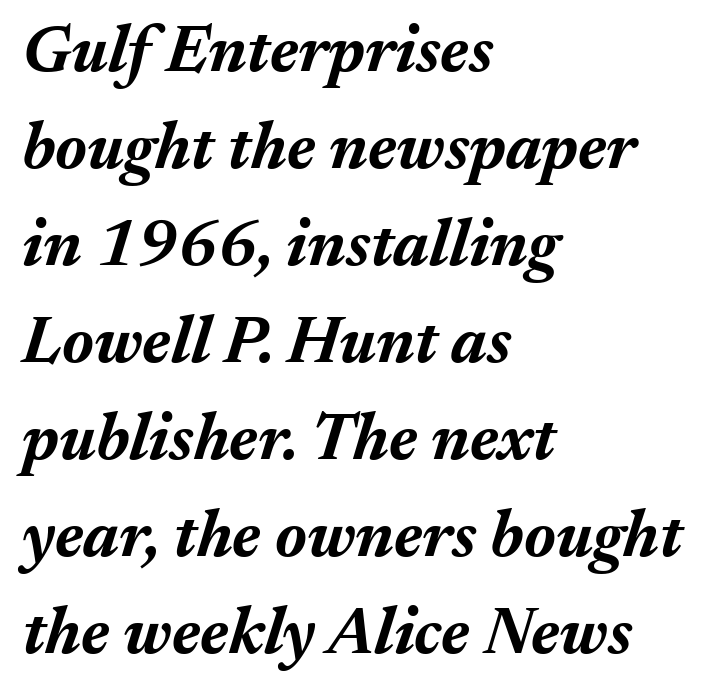
Q: Is the text bold? A: Yes.
Q: Is the text italic (slanted)? A: Yes, it leans right by about 17 degrees.
Q: Is the text underlined? A: No.
Q: How is the paragraph aligned? A: Left-aligned.
Q: Is the spacing between letters normal or unusually wide? A: Normal.
Q: Is the spacing between lines tight, normal or loose? A: Normal.
Q: Width (condensed, normal, or wide)? A: Normal.
Q: Stroke contrast? A: Medium.
Q: x-height? A: Medium.
Q: Monospaced? A: No.
